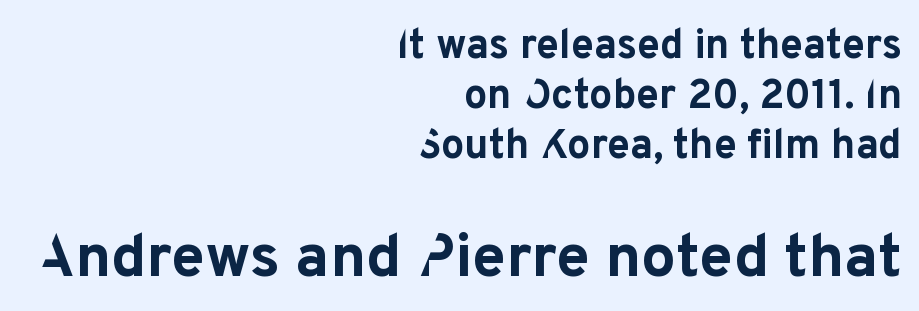
If you squint, the bottom block still reads clearly — it's the larger of the two. Characters follow at the spacing the type designer built in. Observe the absence of serifs on each vertical stroke in this sample. Heft: maximum for text — a bold. Is this a fixed-width face? No — the glyphs have proportional, varying widths. Typeset ragged left — the right edge is the straight one.
